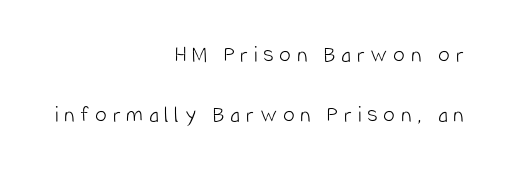
The image shows 24 px text type, upright; set right-aligned, loose line spacing (2.49x), unusually wide letter spacing (+0.23 em), not underlined.
